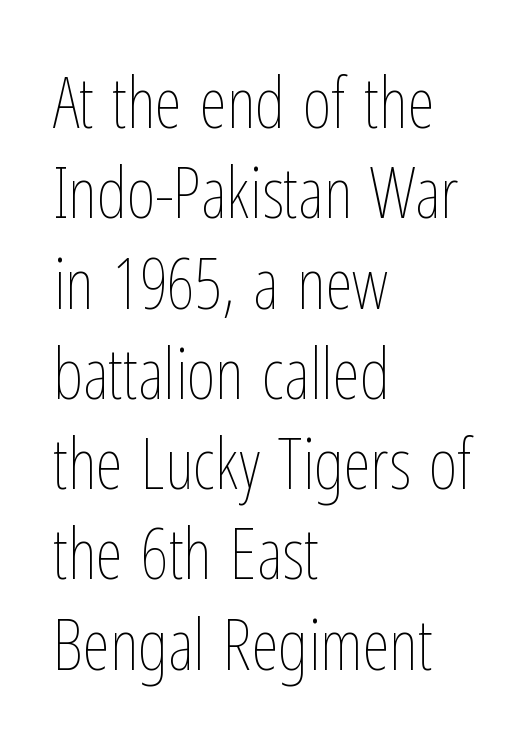
{"italic": "no", "bold": "no", "weight": "thin", "width": "condensed", "stroke_contrast": "low", "x_height": "medium", "monospaced": "no", "underline": "no", "align": "left", "line_spacing": "normal", "line_spacing_ratio": 1.29, "letter_spacing": "normal", "letter_spacing_em": 0.0, "glyph_px": 70}
